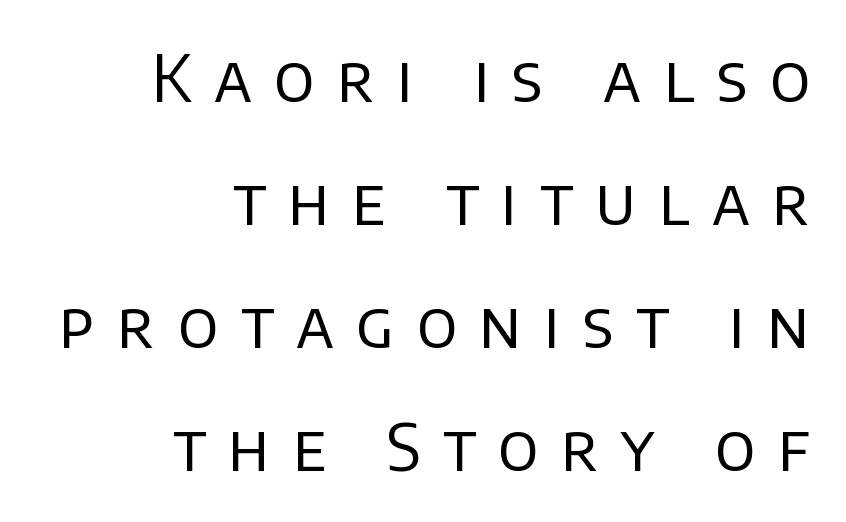
{"serif": "no", "italic": "no", "bold": "no", "weight": "regular", "width": "normal", "stroke_contrast": "low", "x_height": "large", "monospaced": "no", "underline": "no", "align": "right", "line_spacing": "loose", "line_spacing_ratio": 1.92, "letter_spacing": "wide", "letter_spacing_em": 0.35, "glyph_px": 64}
